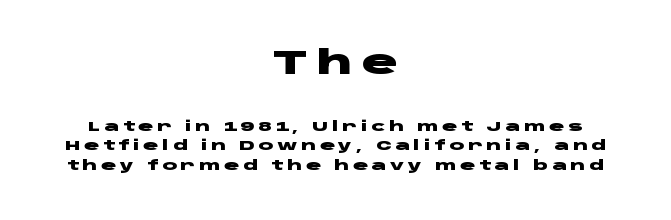
Q: Is the text bold? A: Yes.
Q: Is the text italic (slanted)? A: No, it is upright.
Q: Is the typeface a serif or a sans-serif typeface? A: Sans-serif.
Q: Is the text underlined? A: No.
Q: How is the paragraph aligned? A: Centered.
Q: Is the spacing between letters normal or unusually wide? A: Unusually wide.
Q: Is the spacing between lines tight, normal or loose? A: Normal.
Q: Which block of text is set in a larger size, the first (top) or the second (bottom)? A: The first (top) one.
Q: Width (condensed, normal, or wide)? A: Wide.
Q: Stroke contrast? A: Low.
Q: x-height? A: Large.
Q: Monospaced? A: No.
